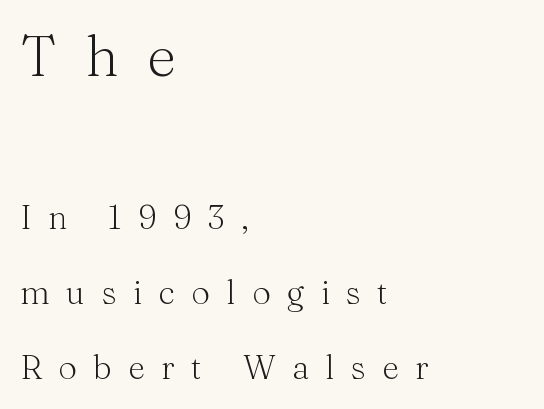
The image shows 57 px light serif type, upright; set left-aligned, loose line spacing (2.28x), unusually wide letter spacing (+0.5 em), not underlined; the first (top) block is 1.73x larger; medium stroke contrast and a medium x-height.
